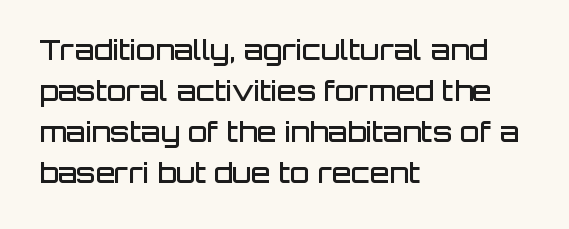
{"serif": "no", "italic": "no", "bold": "semi", "weight": "semibold", "width": "normal", "stroke_contrast": "low", "x_height": "large", "monospaced": "no", "underline": "no", "align": "left", "line_spacing": "normal", "line_spacing_ratio": 1.46, "letter_spacing": "normal", "letter_spacing_em": 0.0, "glyph_px": 28}
